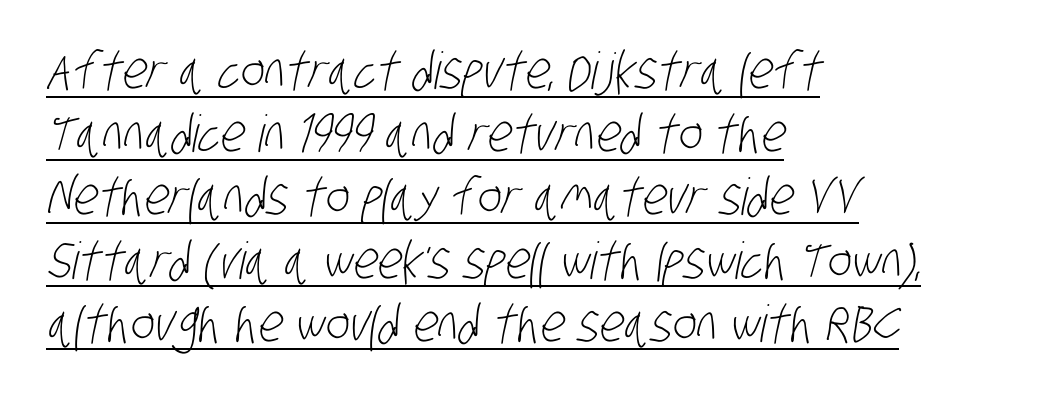
This is underlined copy, the kind a proofreader might mark for attention. Unlike a traditional serif, this face leaves its strokes unadorned. Think of a printed novel: that variable character pitch is what you see here. Caption: face not bold, strokes unweighted. A typesetter would call this zero additional tracking.
